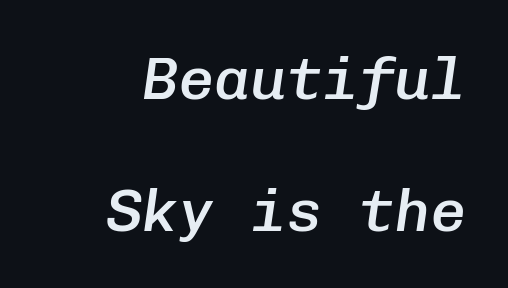
Q: Is the text bold? A: Semi-bold.
Q: Is the text italic (slanted)? A: Yes, it leans right by about 8 degrees.
Q: Is the text underlined? A: No.
Q: How is the paragraph aligned? A: Right-aligned.
Q: Is the spacing between letters normal or unusually wide? A: Normal.
Q: Is the spacing between lines tight, normal or loose? A: Loose.
Q: Width (condensed, normal, or wide)? A: Normal.
Q: Stroke contrast? A: Low.
Q: x-height? A: Medium.
Q: Monospaced? A: Yes.
